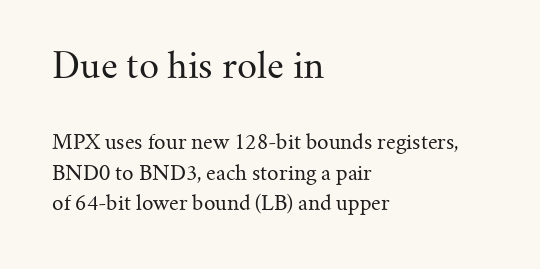
Q: Is the text bold? A: No.
Q: Is the text italic (slanted)? A: No, it is upright.
Q: Is the typeface a serif or a sans-serif typeface? A: Serif.
Q: Is the text underlined? A: No.
Q: How is the paragraph aligned? A: Left-aligned.
Q: Is the spacing between letters normal or unusually wide? A: Normal.
Q: Is the spacing between lines tight, normal or loose? A: Normal.
Q: Which block of text is set in a larger size, the first (top) or the second (bottom)? A: The first (top) one.
Q: Width (condensed, normal, or wide)? A: Normal.
Q: Stroke contrast? A: Medium.
Q: x-height? A: Small.
Q: Monospaced? A: No.
